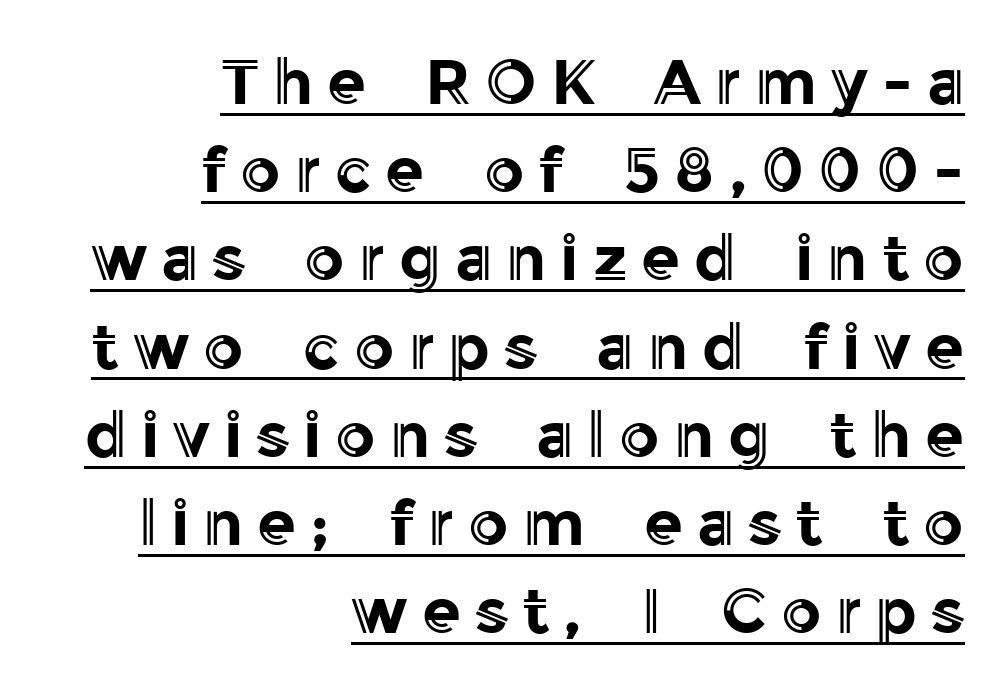
You could not count columns in this text — the font is proportionally spaced. Every word sits above its own underline. Layout note: lines flush right. Regarding leading, the lines here are spaced in the standard way. You could only call the tracking loose — the letters float apart.
